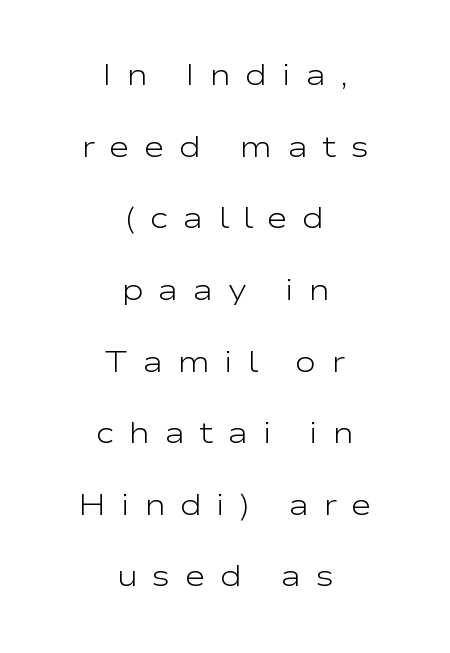
{"serif": "no", "italic": "no", "bold": "no", "weight": "light", "width": "wide", "stroke_contrast": "low", "x_height": "medium", "monospaced": "no", "underline": "no", "align": "center", "line_spacing": "loose", "line_spacing_ratio": 2.47, "letter_spacing": "wide", "letter_spacing_em": 0.49, "glyph_px": 29}
